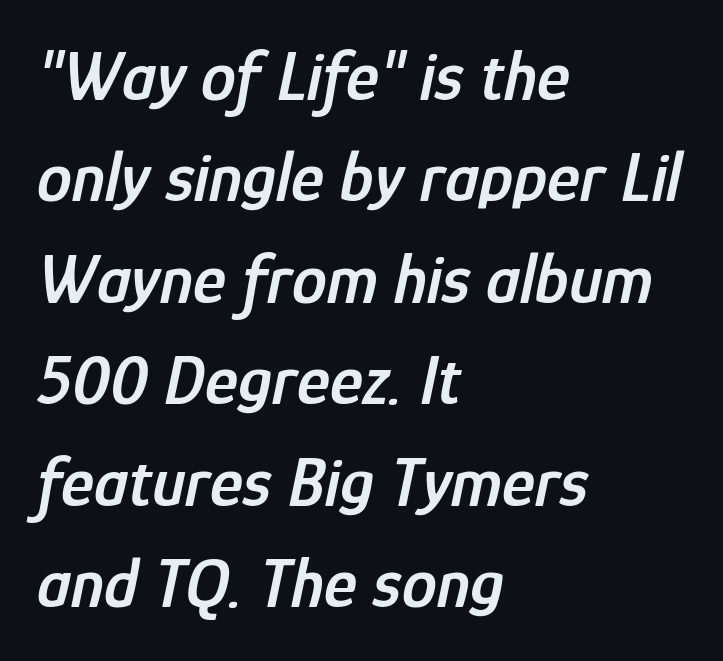
The letterforms sit shoulder to shoulder at normal distance. There's an unmistakable incline to the writing here. A typesetter would call this leading conventional body-copy spacing. This sample has the flowing, uneven cadence of proportional lettering. Check the space under the baseline: it is left empty. The ragged edge is on the right, which tells us the setting is flush left.
